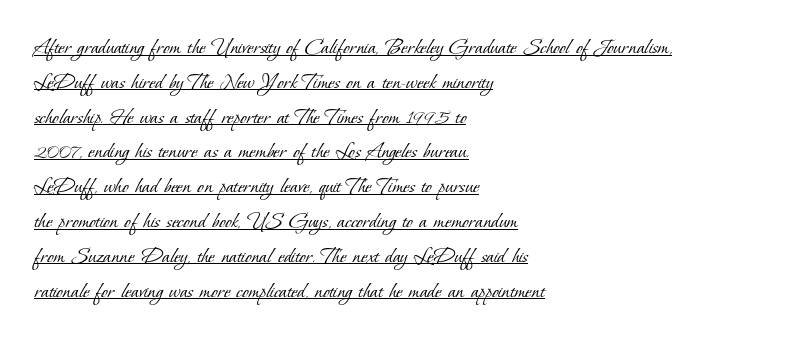
Is there an underline? Yes — a line sits under the letters. Compared with a typical body face, this is equally light or lighter still. Is there much room between lines? A standard amount, neither cramped nor airy. Standard letterfit; no display-style spreading of the glyphs. Line starts are locked; line ends wander.
